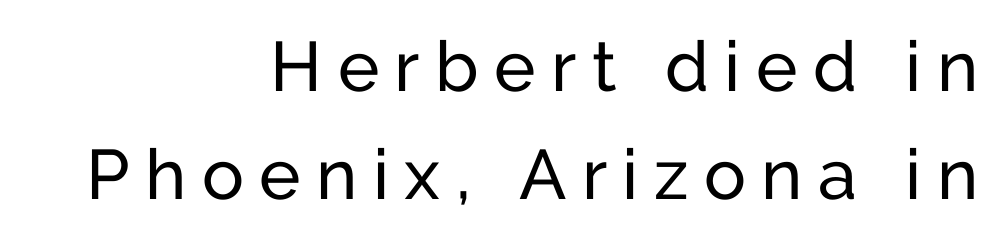
Q: Is the text italic (slanted)? A: No, it is upright.
Q: Is the typeface a serif or a sans-serif typeface? A: Sans-serif.
Q: Is the text underlined? A: No.
Q: How is the paragraph aligned? A: Right-aligned.
Q: Is the spacing between letters normal or unusually wide? A: Unusually wide.
Q: Is the spacing between lines tight, normal or loose? A: Normal.
Q: Width (condensed, normal, or wide)? A: Normal.
Q: Stroke contrast? A: Low.
Q: x-height? A: Medium.
Q: Monospaced? A: No.
